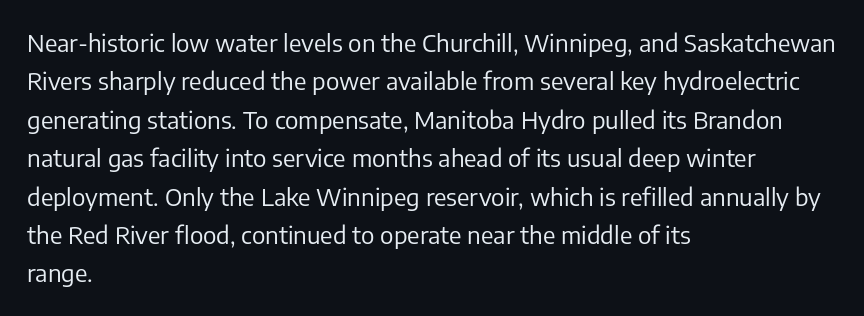
The image shows 24 px text type, upright; set left-aligned, normal line spacing (1.6x), normal letter spacing, not underlined.
